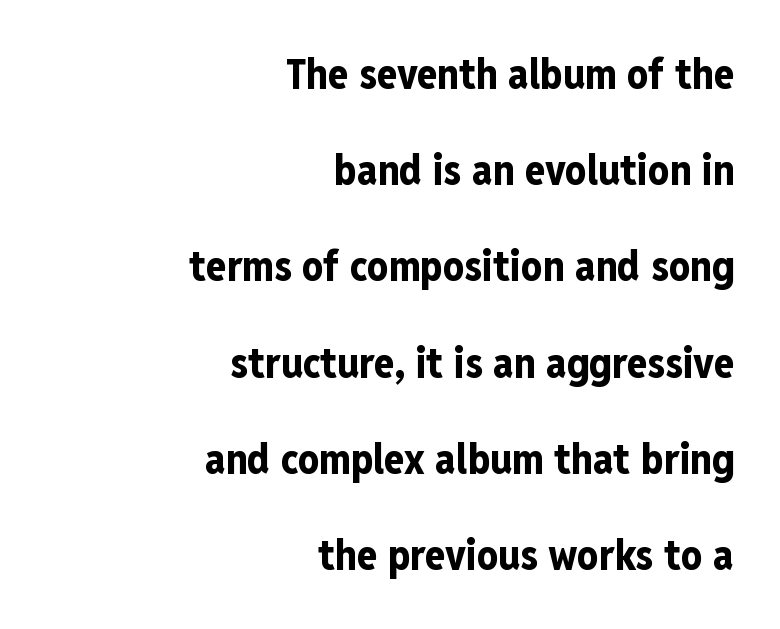
Letterform terminals end flat and unadorned throughout the passage. Each glyph is drawn with heavy, bold strokes. Nope, not italic — everything's standing straight. Here the glyphs are tracked normally, forming tight word shapes. The typesetter chose a ragged-left arrangement here.
